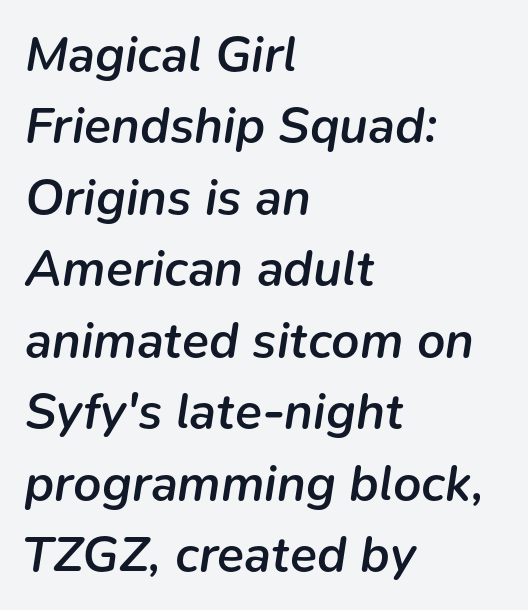
Q: Is the text bold? A: Semi-bold.
Q: Is the text italic (slanted)? A: Yes, it leans right by about 9 degrees.
Q: Is the text underlined? A: No.
Q: How is the paragraph aligned? A: Left-aligned.
Q: Is the spacing between letters normal or unusually wide? A: Normal.
Q: Is the spacing between lines tight, normal or loose? A: Normal.
Q: Width (condensed, normal, or wide)? A: Normal.
Q: Stroke contrast? A: Low.
Q: x-height? A: Medium.
Q: Monospaced? A: No.
